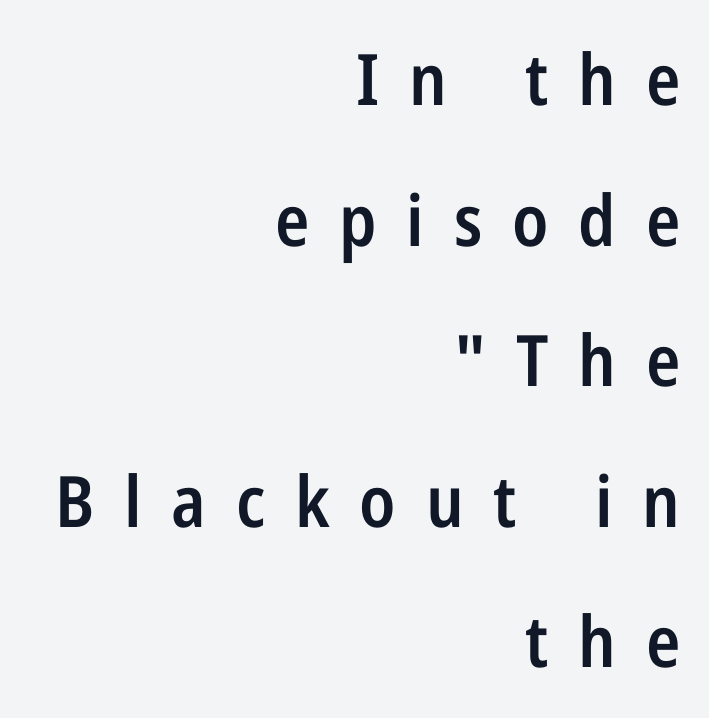
The image shows 71 px semibold, condensed sans-serif type, upright; set right-aligned, loose line spacing (1.98x), unusually wide letter spacing (+0.42 em), not underlined; low stroke contrast and a medium x-height.
